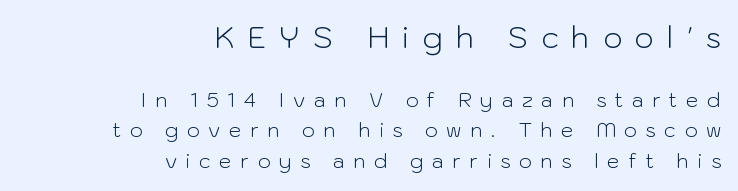
Reading down the column, the eye jumps a familiar distance to each next line. This rendering uses right alignment, leaving the left contour irregular. Varying glyph widths throughout — classic text-font behaviour. Each row of text sits above clean, open space. Glyph-to-glyph distance is far greater than everyday printed text. Size contrast runs from large at the top to small at the bottom.
